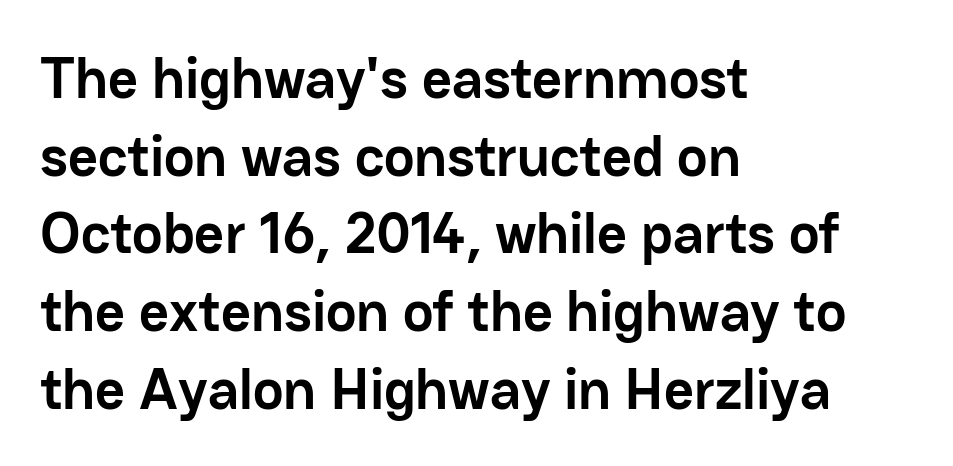
The image shows 58 px semibold sans-serif type, upright; set left-aligned, normal line spacing (1.34x), normal letter spacing, not underlined; low stroke contrast and a medium x-height.
